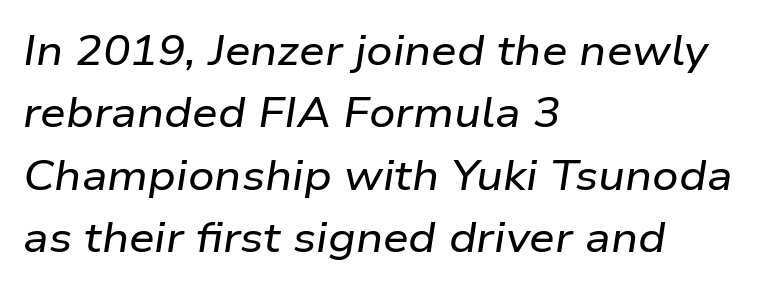
The image shows 41 px wide type, italic (leaning right); set left-aligned, normal line spacing (1.52x), normal letter spacing, not underlined; low stroke contrast and a medium x-height.
